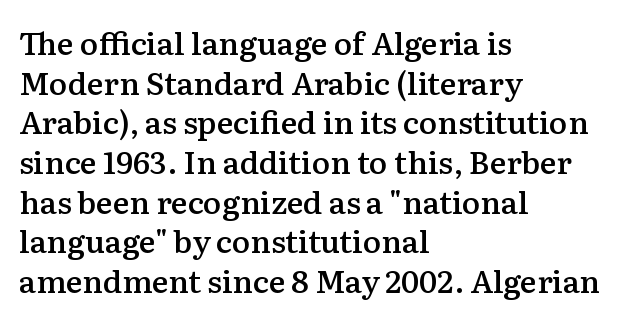
Q: Is the text bold? A: Semi-bold.
Q: Is the text italic (slanted)? A: No, it is upright.
Q: Is the typeface a serif or a sans-serif typeface? A: Serif.
Q: Is the text underlined? A: No.
Q: How is the paragraph aligned? A: Left-aligned.
Q: Is the spacing between letters normal or unusually wide? A: Normal.
Q: Is the spacing between lines tight, normal or loose? A: Normal.
Q: Width (condensed, normal, or wide)? A: Normal.
Q: Stroke contrast? A: Medium.
Q: x-height? A: Medium.
Q: Monospaced? A: No.
